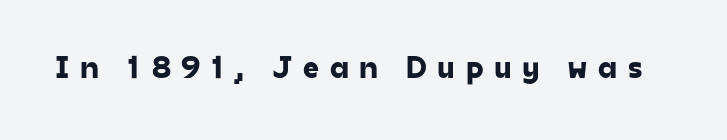
Is this a fixed-width face? No — the glyphs have proportional, varying widths. These lines are composed in type without serifs. Unmarked baselines from the first word to the last. Students, note that the glyphs here are deliberately spaced far apart.
